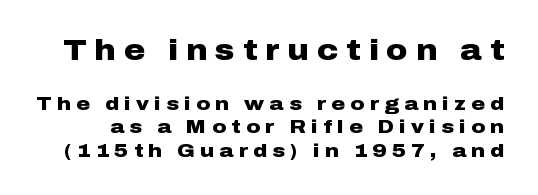
Q: Is the text bold? A: Yes.
Q: Is the text italic (slanted)? A: No, it is upright.
Q: Is the typeface a serif or a sans-serif typeface? A: Sans-serif.
Q: Is the text underlined? A: No.
Q: Is the spacing between letters normal or unusually wide? A: Unusually wide.
Q: Which block of text is set in a larger size, the first (top) or the second (bottom)? A: The first (top) one.
Q: Width (condensed, normal, or wide)? A: Wide.
Q: Stroke contrast? A: Low.
Q: x-height? A: Medium.
Q: Monospaced? A: No.
